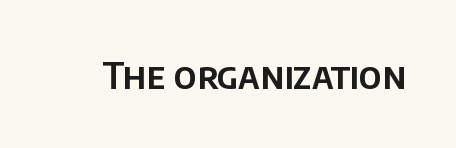
Q: Is the text italic (slanted)? A: No, it is upright.
Q: Is the typeface a serif or a sans-serif typeface? A: Sans-serif.
Q: Is the text underlined? A: No.
Q: Is the spacing between letters normal or unusually wide? A: Normal.
Q: Width (condensed, normal, or wide)? A: Normal.
Q: Stroke contrast? A: Low.
Q: x-height? A: Large.
Q: Monospaced? A: No.
